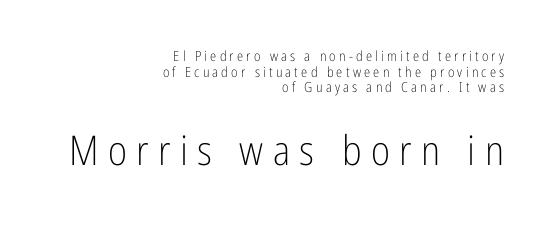
If you squint, the bottom block still reads clearly — it's the larger of the two. Unlike italic type, these characters show no tilt at all. The font family rendered here belongs to the sans-serif group. A typesetter would call this heavily tracked-out type.
